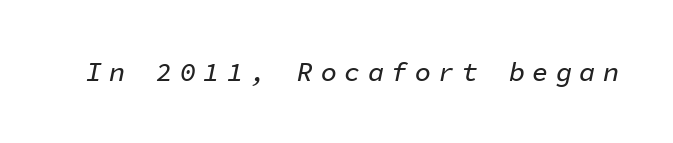
The image shows 27 px text type, italic (leaning right); set unusually wide letter spacing (+0.27 em), not underlined.
